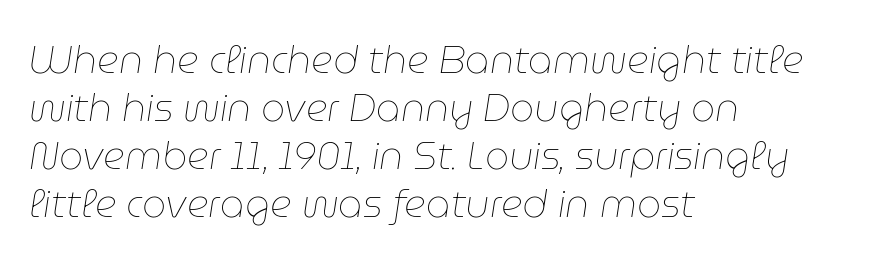
{"italic": "yes", "lean": "right", "slant_degrees": 9, "bold": "no", "weight": "thin", "width": "normal", "stroke_contrast": "low", "x_height": "medium", "monospaced": "no", "underline": "no", "align": "left", "line_spacing": "normal", "line_spacing_ratio": 1.26, "letter_spacing": "normal", "letter_spacing_em": 0.0, "glyph_px": 38}
